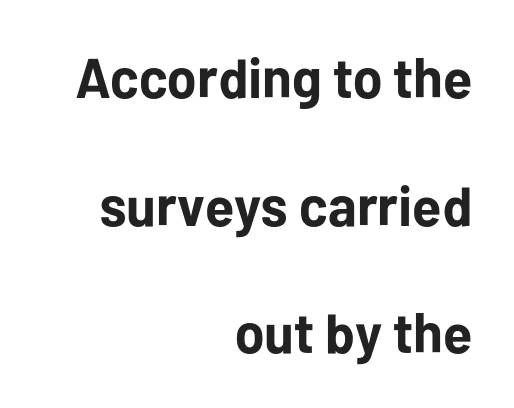
Q: Is the text bold? A: Yes.
Q: Is the text italic (slanted)? A: No, it is upright.
Q: Is the typeface a serif or a sans-serif typeface? A: Sans-serif.
Q: Is the text underlined? A: No.
Q: How is the paragraph aligned? A: Right-aligned.
Q: Is the spacing between letters normal or unusually wide? A: Normal.
Q: Is the spacing between lines tight, normal or loose? A: Loose.
Q: Width (condensed, normal, or wide)? A: Normal.
Q: Stroke contrast? A: Low.
Q: x-height? A: Medium.
Q: Monospaced? A: No.
